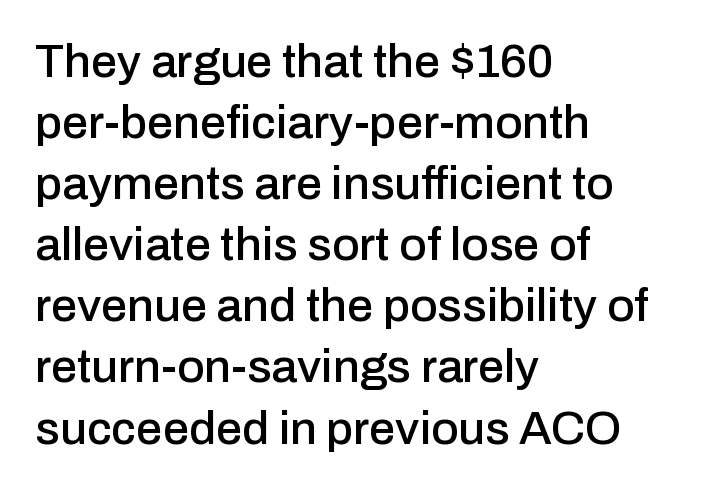
The image shows 47 px sans-serif type, upright; set left-aligned, normal line spacing (1.3x), normal letter spacing, not underlined; low stroke contrast and a medium x-height.
